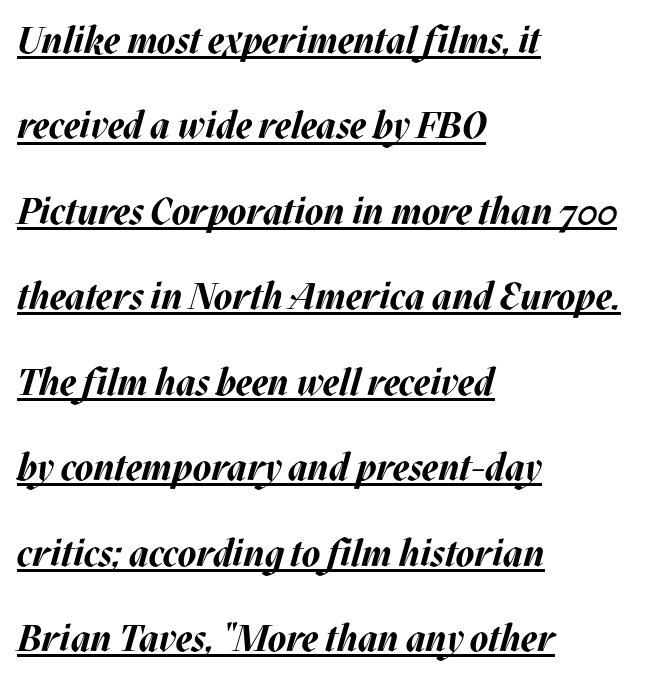
Do the characters align in a grid? No, the font is proportional. The sample's only ornament is a line tracing under the words. Compared with an ordinary text face, these strokes are far heavier — a full bold. Alignment: flush left. Is the letter spacing exaggerated? No — it looks like the ordinary default.
